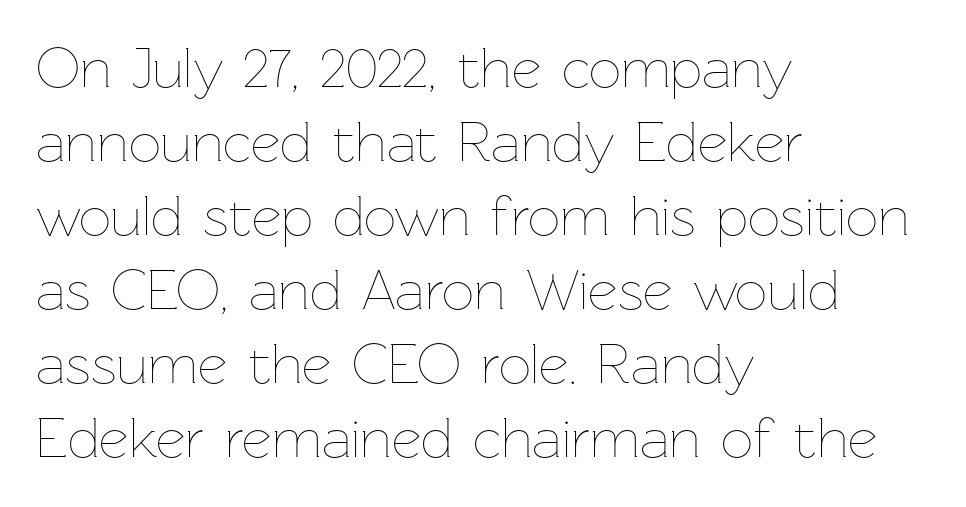
{"italic": "no", "bold": "no", "weight": "thin", "width": "normal", "stroke_contrast": "low", "x_height": "medium", "monospaced": "no", "underline": "no", "align": "left", "line_spacing": "normal", "line_spacing_ratio": 1.3, "letter_spacing": "normal", "letter_spacing_em": 0.0, "glyph_px": 57}
